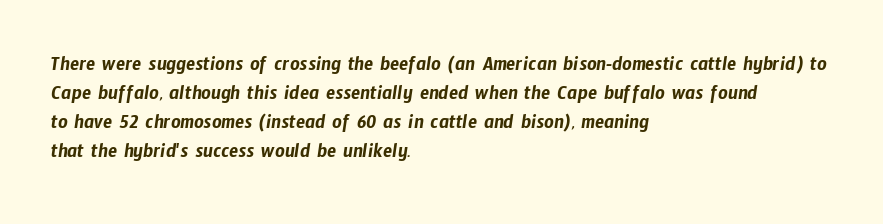
{"underline": "no", "align": "left", "line_spacing": "normal", "line_spacing_ratio": 1.38, "letter_spacing": "normal", "letter_spacing_em": 0.0, "glyph_px": 21}
